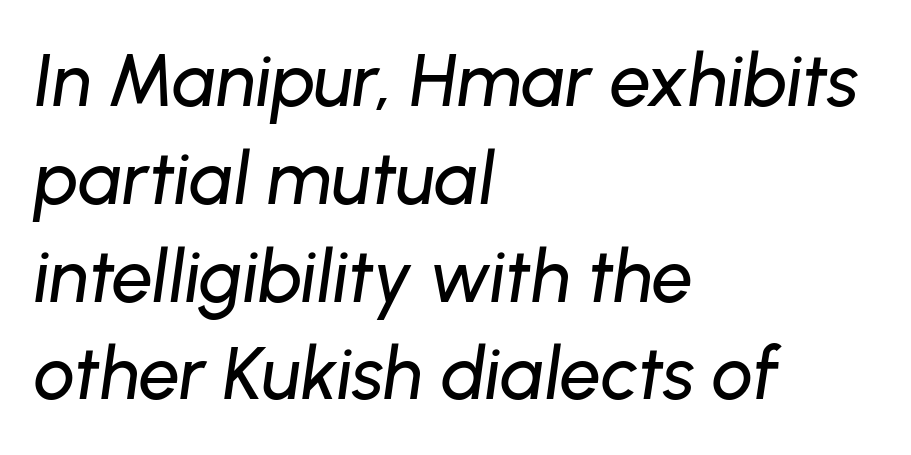
Q: Is the text italic (slanted)? A: Yes, it leans right by about 8 degrees.
Q: Is the text underlined? A: No.
Q: How is the paragraph aligned? A: Left-aligned.
Q: Is the spacing between letters normal or unusually wide? A: Normal.
Q: Is the spacing between lines tight, normal or loose? A: Normal.
Q: Width (condensed, normal, or wide)? A: Normal.
Q: Stroke contrast? A: Low.
Q: x-height? A: Medium.
Q: Monospaced? A: No.
